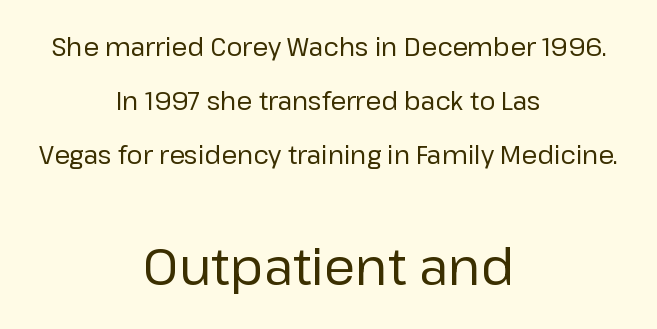
The designer dialed line spacing up above the default. When letters stand straight like this, we call the style roman or upright. The typesetter chose a symmetrical, centered arrangement here. The characters display no serif detailing; their extremities are plain. Each row of text sits above clean, open space.
